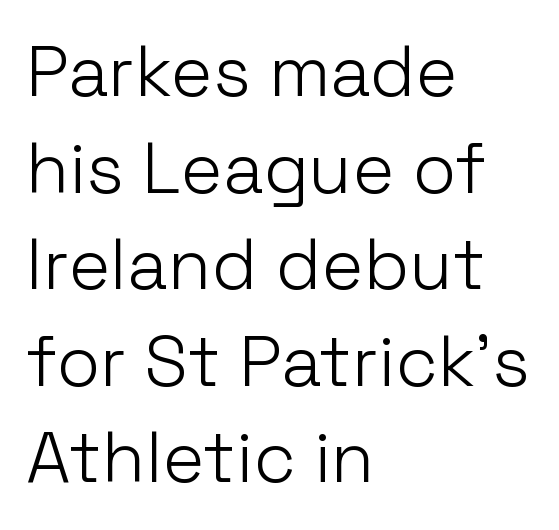
Each row of text sits above clean, open space. The face used here is rendered with its standard letterfit. Line spacing here is normal. Unlike italic type, these characters show no tilt at all. Font category for this specimen: sans-serif.
